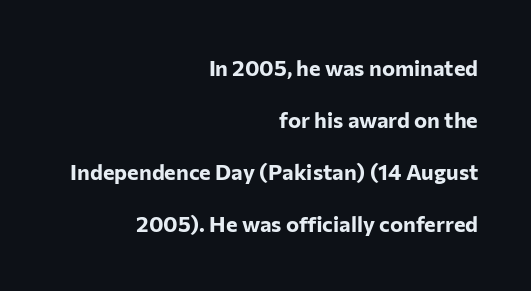
Q: Is the text bold? A: Yes.
Q: Is the text italic (slanted)? A: No, it is upright.
Q: Is the text underlined? A: No.
Q: How is the paragraph aligned? A: Right-aligned.
Q: Is the spacing between letters normal or unusually wide? A: Normal.
Q: Is the spacing between lines tight, normal or loose? A: Loose.
